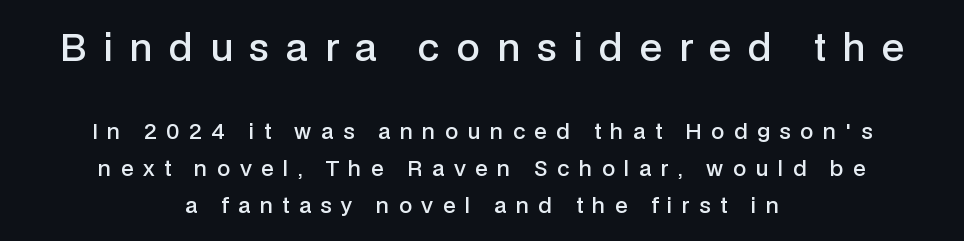
The image shows 37 px semibold sans-serif type, upright; set centered, line spacing 1.77x, unusually wide letter spacing (+0.45 em), not underlined; the first (top) block is 1.76x larger; low stroke contrast and a medium x-height.
